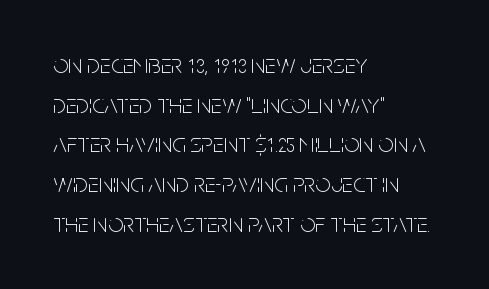
Notice how descenders clear the ascenders below comfortably — that's standard leading. Inter-character spacing is left at the font's built-in metrics. Bare-footed words on every line. The strokes are not fattened; the text isn't bold. A student would call this left alignment; a typographer would say flush left, rag right.
